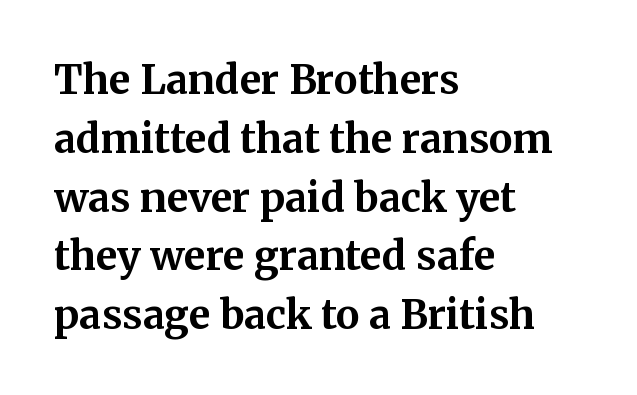
This is the regular roman posture of the typeface. Is the letter spacing exaggerated? No — it looks like the ordinary default. All the whitespace from short lines collects on the right. The characters display serif detailing at their extremities. Set as a true bold cut, around the 700 mark. Regular leading.
